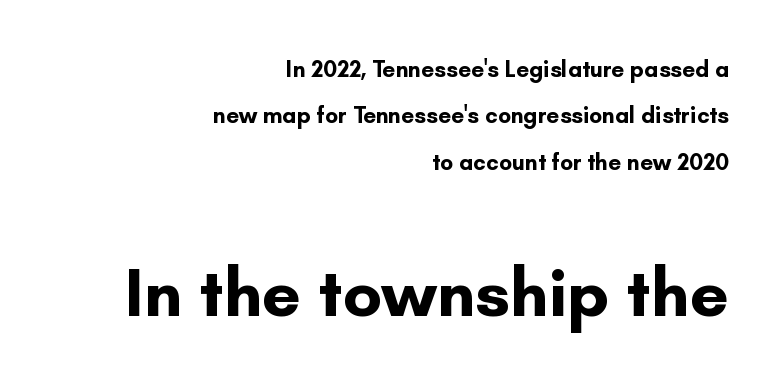
{"serif": "no", "italic": "no", "bold": "yes", "weight": "bold", "width": "normal", "stroke_contrast": "low", "x_height": "small", "monospaced": "no", "underline": "no", "align": "right", "line_spacing": "loose", "line_spacing_ratio": 2.02, "letter_spacing": "normal", "letter_spacing_em": 0.0, "larger_block": "second", "size_ratio": 3.0, "glyph_px": 69}
